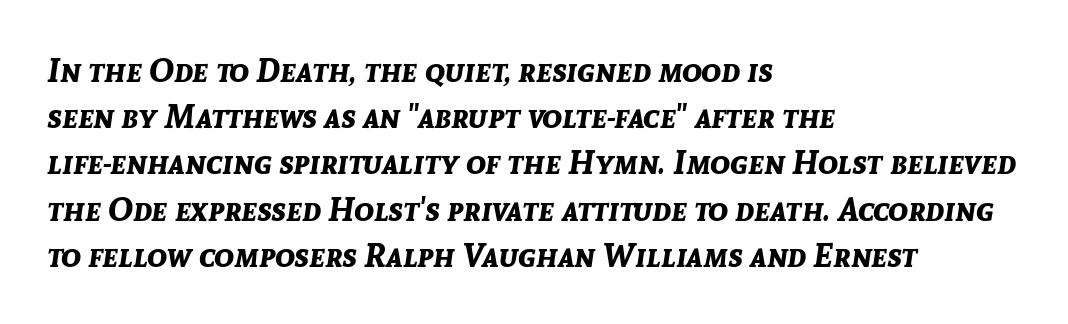
Q: Is the text bold? A: Yes.
Q: Is the text italic (slanted)? A: Yes, it leans right by about 8 degrees.
Q: Is the text underlined? A: No.
Q: How is the paragraph aligned? A: Left-aligned.
Q: Is the spacing between letters normal or unusually wide? A: Normal.
Q: Is the spacing between lines tight, normal or loose? A: Normal.
Q: Width (condensed, normal, or wide)? A: Normal.
Q: Stroke contrast? A: Low.
Q: x-height? A: Medium.
Q: Monospaced? A: No.
